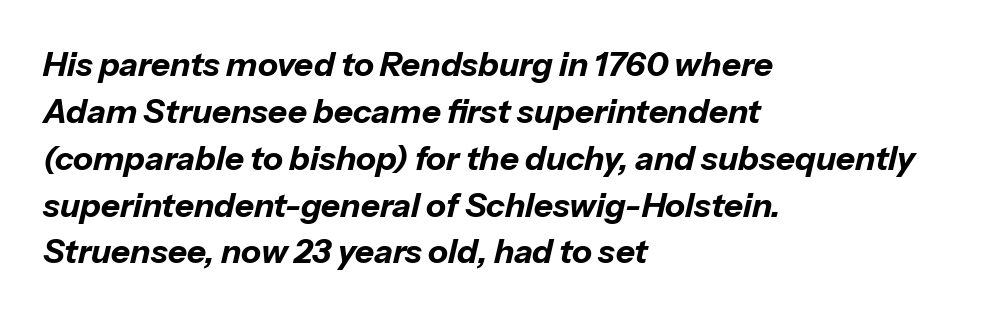
{"italic": "yes", "lean": "right", "slant_degrees": 13, "bold": "yes", "weight": "bold", "width": "normal", "stroke_contrast": "low", "x_height": "medium", "monospaced": "no", "underline": "no", "align": "left", "line_spacing": "normal", "line_spacing_ratio": 1.42, "letter_spacing": "normal", "letter_spacing_em": 0.0, "glyph_px": 33}
